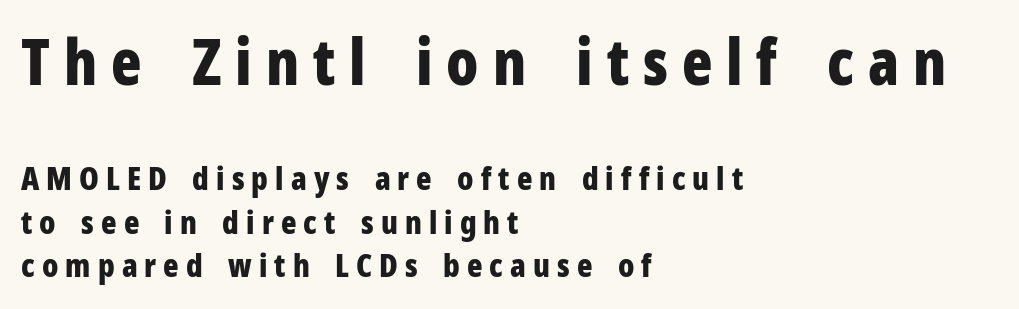
The image shows 63 px bold, condensed sans-serif type, upright; set left-aligned, normal line spacing (1.36x), unusually wide letter spacing (+0.22 em), not underlined; the first (top) block is 1.97x larger; low stroke contrast and a medium x-height.
